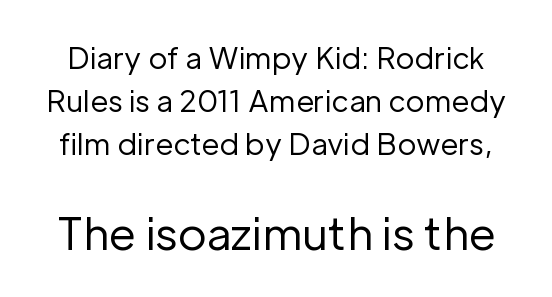
{"serif": "no", "italic": "no", "bold": "no", "weight": "regular", "width": "normal", "stroke_contrast": "low", "x_height": "medium", "monospaced": "no", "underline": "no", "line_spacing": "normal", "line_spacing_ratio": 1.49, "letter_spacing": "normal", "letter_spacing_em": 0.0, "larger_block": "second", "size_ratio": 1.52, "glyph_px": 44}
